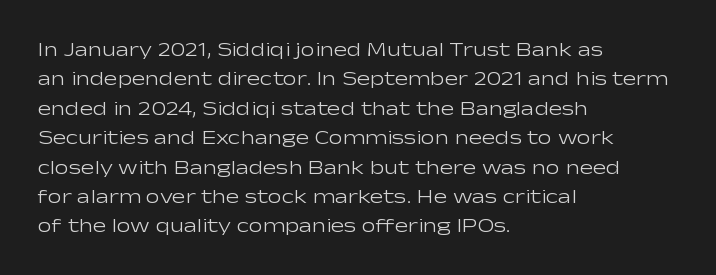
The image shows 20 px text type, upright; set left-aligned, normal line spacing (1.47x), normal letter spacing, not underlined.
